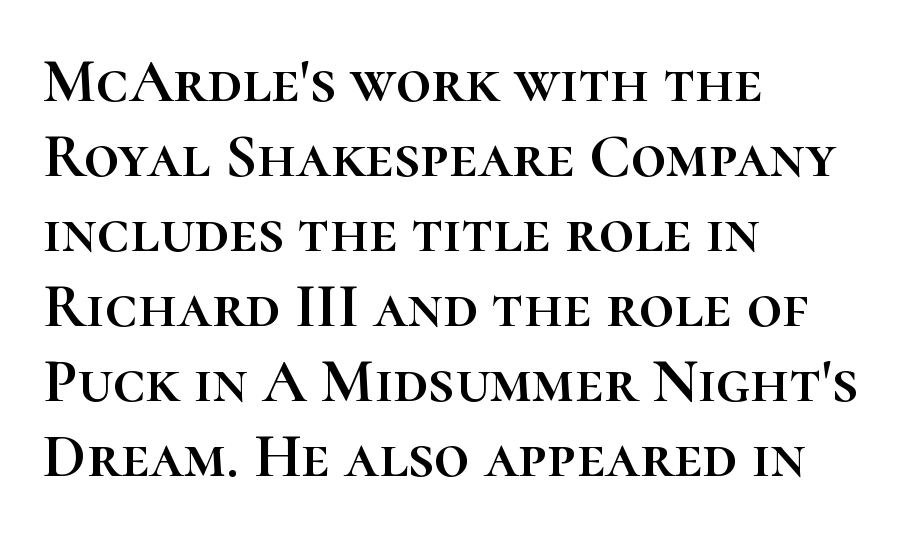
Every stem runs plumb, perpendicular to the baseline. Varying glyph widths throughout — classic text-font behaviour. The rendering keeps characters at their native spacing. Caption: multi-line text, flush left, ragged right. Glance below the letters and you will spot only blank space.
